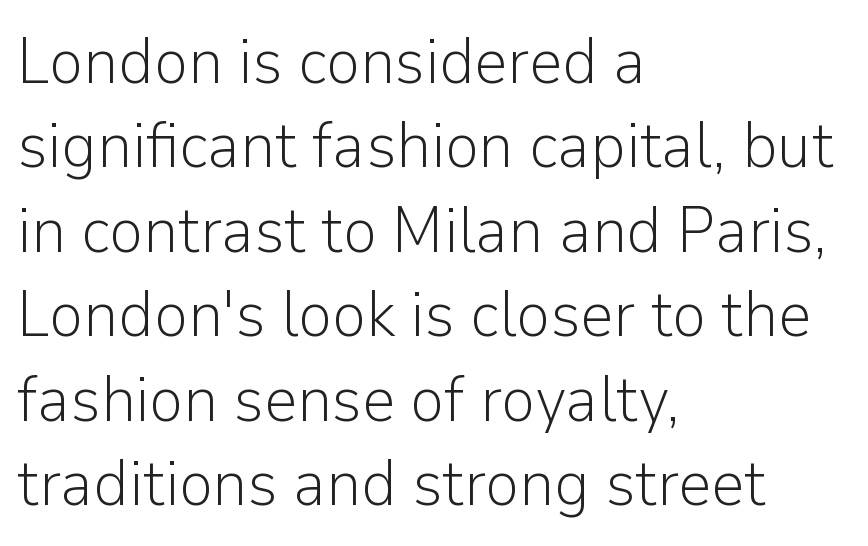
A typesetter would call this leading conventional body-copy spacing. Unbolded letterforms with no extra heft. The face used here is rendered with its standard letterfit. Do the characters align in a grid? No, the font is proportional. Does the type have serifs? No, each stem ends abruptly.
